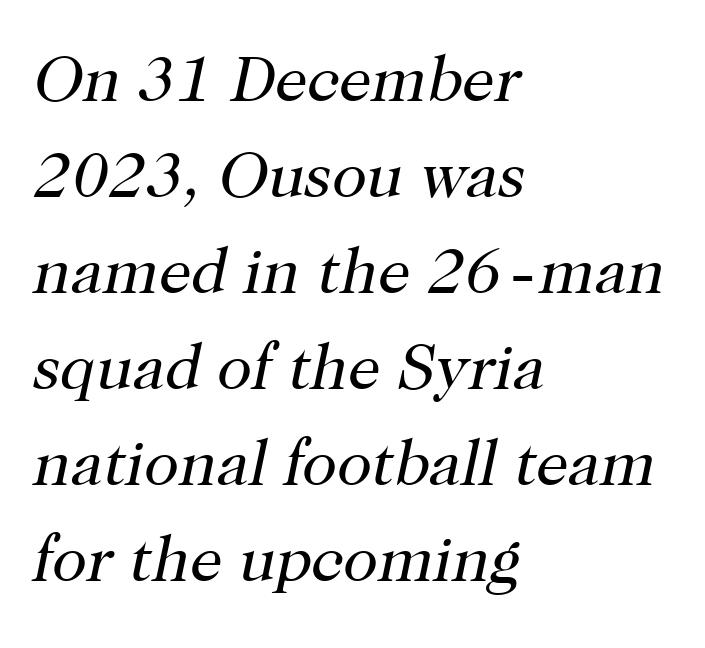
{"serif": "yes", "italic": "yes", "lean": "right", "slant_degrees": 12, "bold": "no", "weight": "regular", "width": "normal", "stroke_contrast": "high", "x_height": "medium", "monospaced": "no", "underline": "no", "align": "left", "line_spacing": "normal", "line_spacing_ratio": 1.5, "letter_spacing": "normal", "letter_spacing_em": 0.0, "glyph_px": 64}
